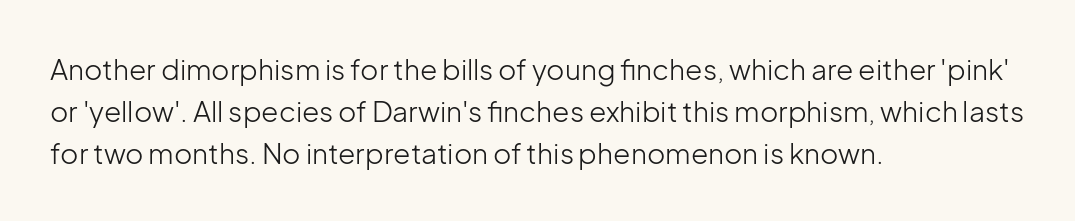
The image shows 28 px light sans-serif type, upright; set left-aligned, normal line spacing (1.5x), normal letter spacing, not underlined; low stroke contrast and a medium x-height.
